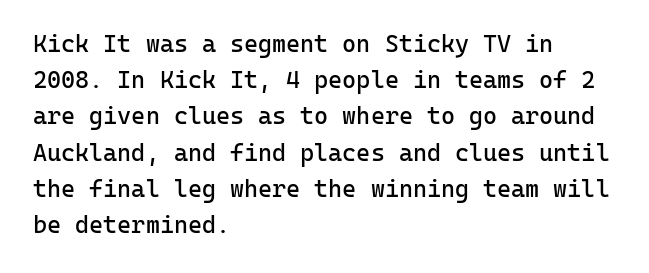
The image shows 24 px text type, upright; set left-aligned, normal line spacing (1.51x), normal letter spacing, not underlined.
